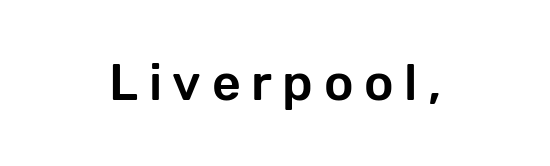
The tracking reads as deliberately expanded to a designer's eye. Looks like regular typesetting: each glyph gets only the width it needs. Classification — sans serif. The passage is arranged like a title page — every line centered. Does the lettering tilt? It doesn't — this is upright.
